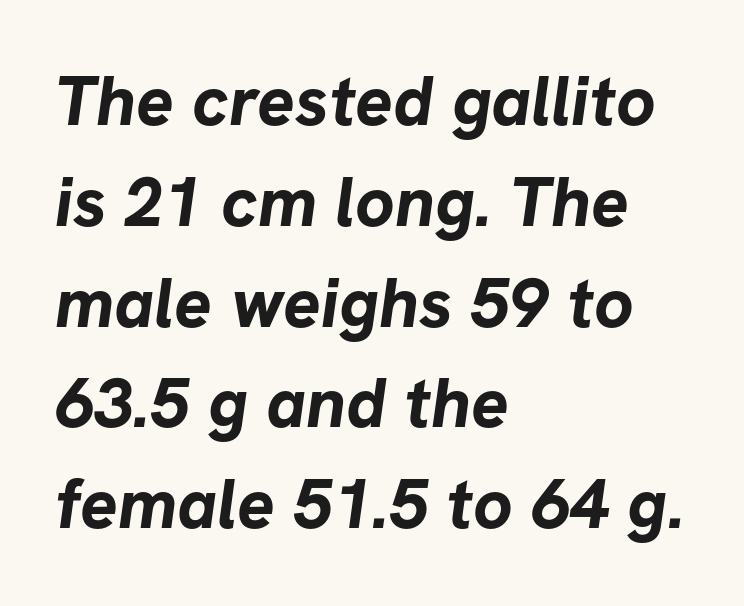
Q: Is the text bold? A: Yes.
Q: Is the typeface a serif or a sans-serif typeface? A: Sans-serif.
Q: Is the text underlined? A: No.
Q: How is the paragraph aligned? A: Left-aligned.
Q: Is the spacing between letters normal or unusually wide? A: Normal.
Q: Is the spacing between lines tight, normal or loose? A: Normal.
Q: Width (condensed, normal, or wide)? A: Normal.
Q: Stroke contrast? A: Low.
Q: x-height? A: Medium.
Q: Monospaced? A: No.
